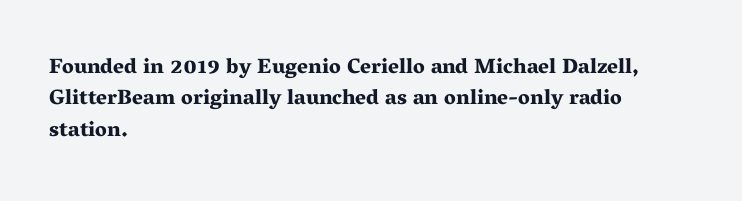
{"italic": "no", "bold": "yes", "underline": "no", "align": "left", "line_spacing": "normal", "line_spacing_ratio": 1.5, "letter_spacing": "normal", "letter_spacing_em": 0.0, "glyph_px": 21}
